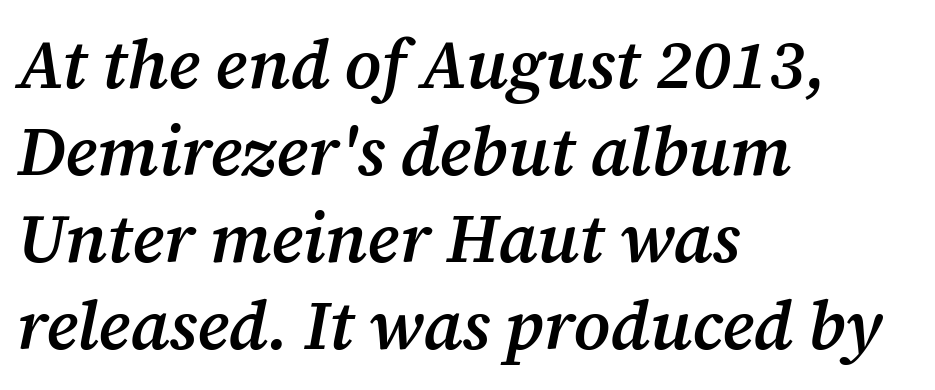
The image shows 68 px semibold serif type, italic (leaning right); set left-aligned, normal line spacing (1.28x), normal letter spacing, not underlined; medium stroke contrast and a medium x-height.
